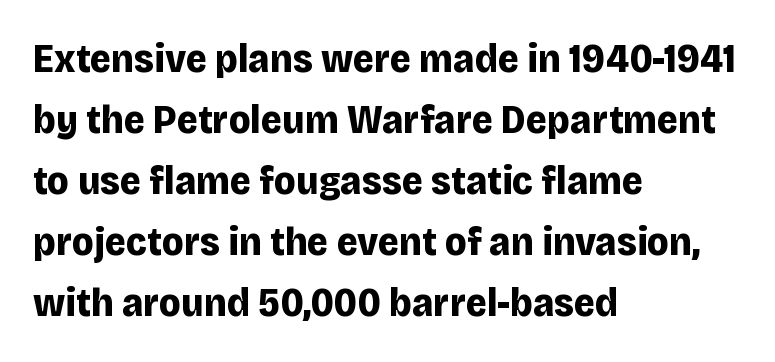
This block has exactly the height ordinary leading produces. The rendering anchors every line to the left-hand side. Is this a fixed-width face? No — the glyphs have proportional, varying widths. The designer went with a sans here, leaving each stem footless.
